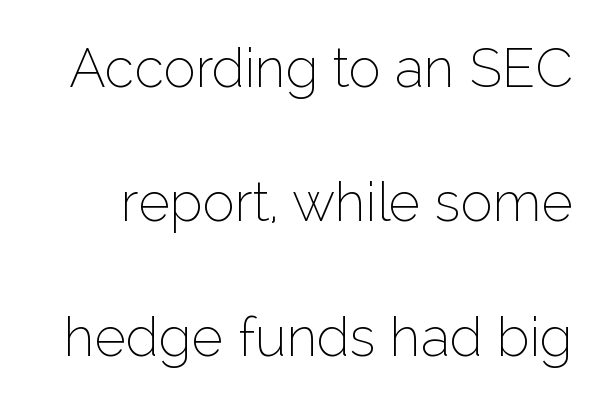
Q: Is the text bold? A: No.
Q: Is the text italic (slanted)? A: No, it is upright.
Q: Is the typeface a serif or a sans-serif typeface? A: Sans-serif.
Q: Is the text underlined? A: No.
Q: Is the spacing between letters normal or unusually wide? A: Normal.
Q: Is the spacing between lines tight, normal or loose? A: Loose.
Q: Width (condensed, normal, or wide)? A: Normal.
Q: Stroke contrast? A: Low.
Q: x-height? A: Medium.
Q: Monospaced? A: No.
